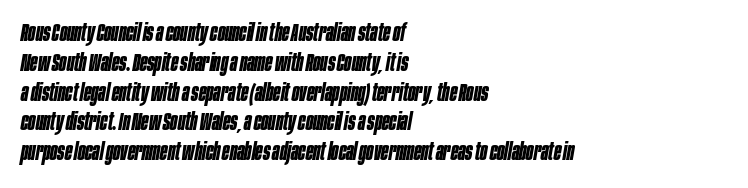
Words float on clear page, feet unadorned. The whole block is typeset with a tilt. On the weight axis this lands at bold, roughly 700. No extra tracking has been applied to these lines. All the whitespace from short lines collects on the right.
